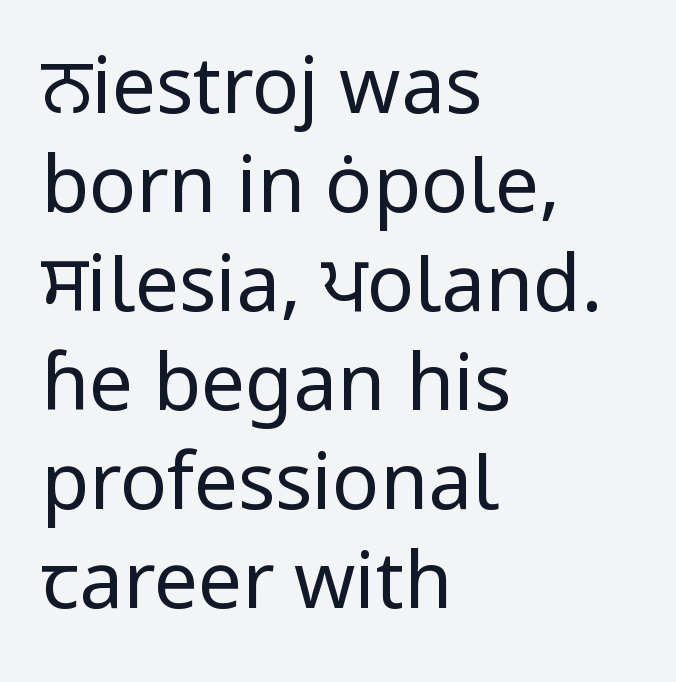
Q: Is the text bold? A: No.
Q: Is the text italic (slanted)? A: No, it is upright.
Q: Is the typeface a serif or a sans-serif typeface? A: Sans-serif.
Q: Is the text underlined? A: No.
Q: How is the paragraph aligned? A: Left-aligned.
Q: Is the spacing between letters normal or unusually wide? A: Normal.
Q: Is the spacing between lines tight, normal or loose? A: Normal.
Q: Width (condensed, normal, or wide)? A: Normal.
Q: Stroke contrast? A: Low.
Q: x-height? A: Medium.
Q: Monospaced? A: No.
